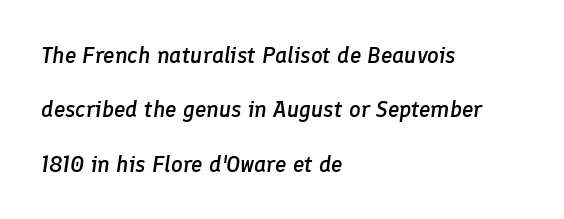
{"italic": "yes", "lean": "right", "slant_degrees": 8, "bold": "semi", "underline": "no", "align": "left", "line_spacing": "loose", "line_spacing_ratio": 2.36, "letter_spacing": "normal", "letter_spacing_em": 0.0, "glyph_px": 23}
